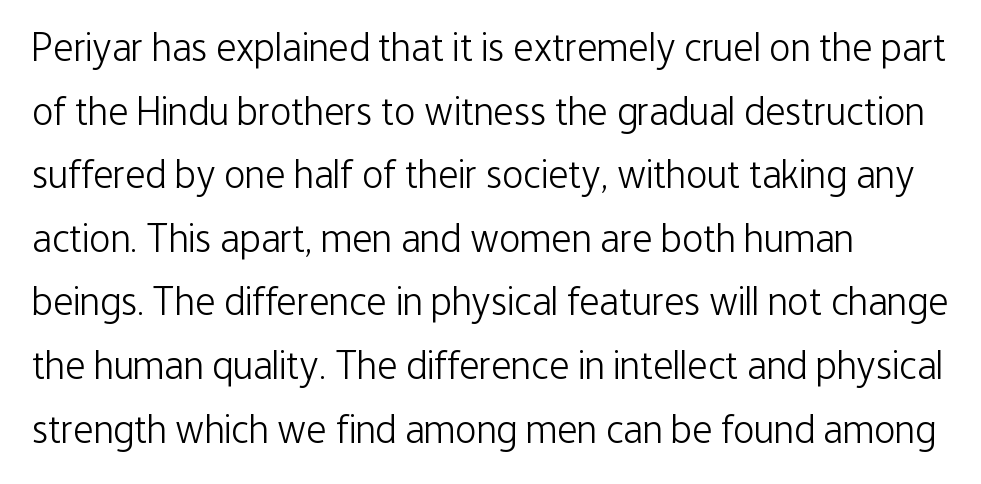
Varying glyph widths throughout — classic text-font behaviour. Compared with typical paragraphs, the rows here are spaced about the same. The compositor pushed each line to the left boundary. The lettering stays uniformly vertical, giving the passage a roman look.
